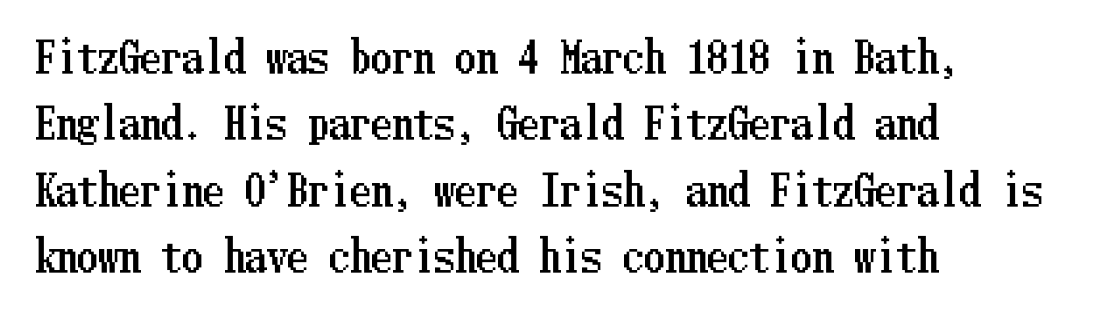
Q: Is the text italic (slanted)? A: No, it is upright.
Q: Is the text underlined? A: No.
Q: How is the paragraph aligned? A: Left-aligned.
Q: Is the spacing between letters normal or unusually wide? A: Normal.
Q: Is the spacing between lines tight, normal or loose? A: Normal.
Q: Width (condensed, normal, or wide)? A: Condensed.
Q: Stroke contrast? A: Low.
Q: x-height? A: Medium.
